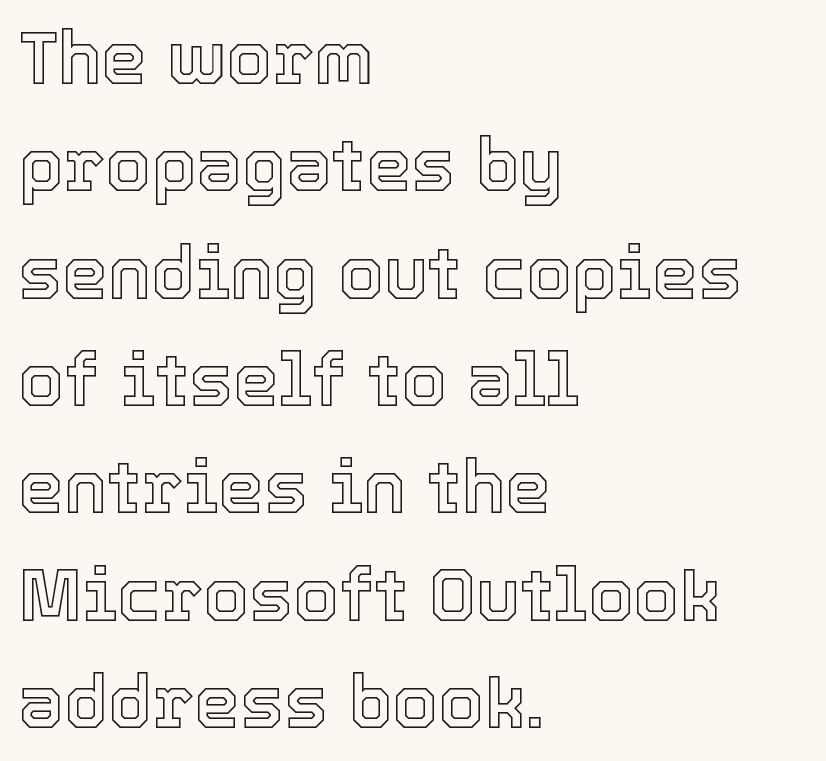
{"italic": "no", "width": "normal", "x_height": "medium", "monospaced": "no", "underline": "no", "align": "left", "line_spacing": "normal", "line_spacing_ratio": 1.47, "letter_spacing": "normal", "letter_spacing_em": 0.0, "glyph_px": 73}
